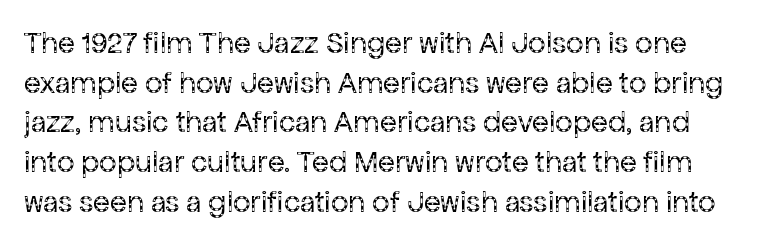
{"serif": "no", "italic": "no", "bold": "no", "weight": "regular", "width": "normal", "stroke_contrast": "low", "x_height": "medium", "monospaced": "no", "underline": "no", "line_spacing": "normal", "line_spacing_ratio": 1.28, "letter_spacing": "normal", "letter_spacing_em": 0.0, "glyph_px": 31}
